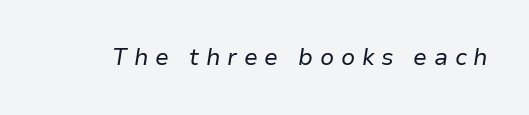
{"italic": "yes", "lean": "right", "slant_degrees": 9, "bold": "no", "underline": "no", "letter_spacing": "wide", "letter_spacing_em": 0.29, "glyph_px": 23}
